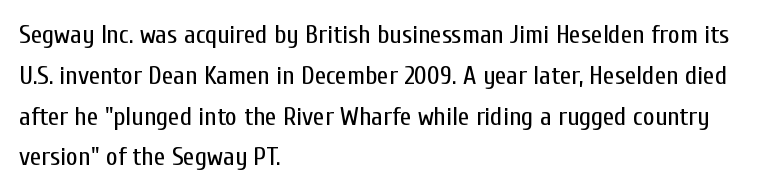
The gap between lines stays unmarked. No extra tracking has been applied to these lines. Does the leading feel generous? No, just average. Short and long lines alike share a common starting point at left.
